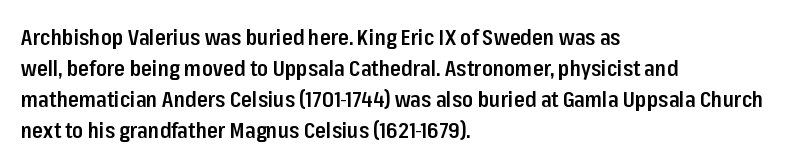
The image shows 22 px text type, upright; set left-aligned, normal line spacing (1.41x), normal letter spacing, not underlined.
